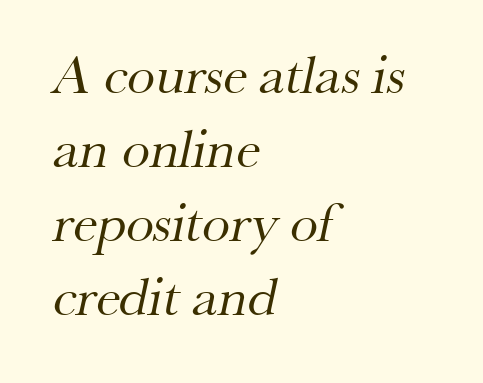
This sample is left-justified, so line endings fall wherever the words run out. Serifs: yes, visible at the terminals of the letterforms. The face used here is proportionally spaced, like ordinary book or web type. Summary of vertical rhythm: regular, with standard interline spacing. You could call the tracking neutral — neither tight nor loose. The face looks like a standard text weight, possibly lighter.
